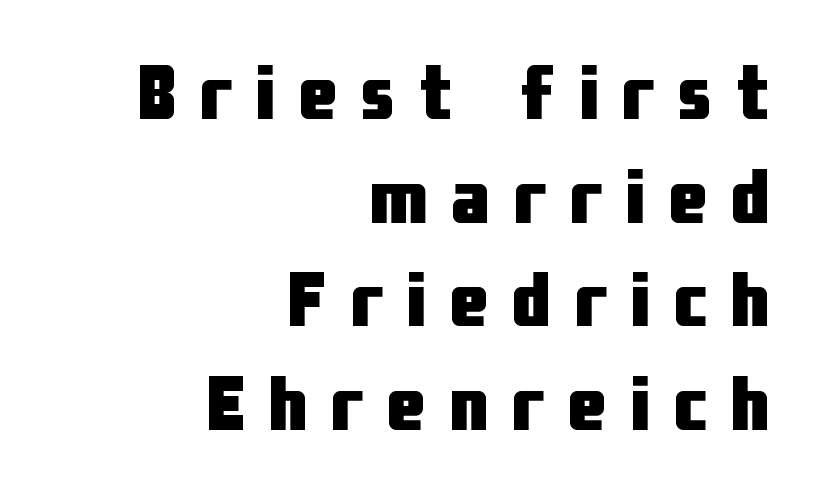
Q: Is the text bold? A: Yes.
Q: Is the text italic (slanted)? A: No, it is upright.
Q: Is the typeface a serif or a sans-serif typeface? A: Sans-serif.
Q: Is the text underlined? A: No.
Q: How is the paragraph aligned? A: Right-aligned.
Q: Is the spacing between letters normal or unusually wide? A: Unusually wide.
Q: Is the spacing between lines tight, normal or loose? A: Normal.
Q: Width (condensed, normal, or wide)? A: Condensed.
Q: Stroke contrast? A: Low.
Q: x-height? A: Medium.
Q: Monospaced? A: No.
